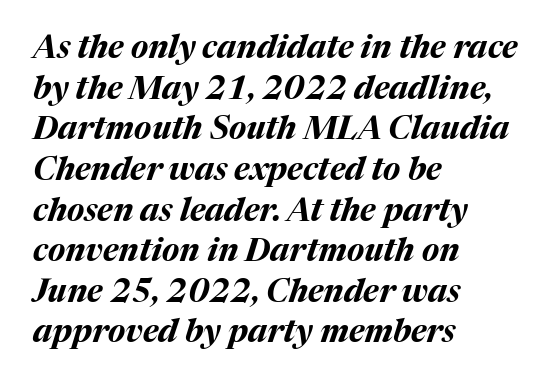
Q: Is the text bold? A: Yes.
Q: Is the text italic (slanted)? A: Yes, it leans right by about 17 degrees.
Q: Is the text underlined? A: No.
Q: How is the paragraph aligned? A: Left-aligned.
Q: Is the spacing between letters normal or unusually wide? A: Normal.
Q: Is the spacing between lines tight, normal or loose? A: Normal.
Q: Width (condensed, normal, or wide)? A: Normal.
Q: Stroke contrast? A: Medium.
Q: x-height? A: Medium.
Q: Monospaced? A: No.
